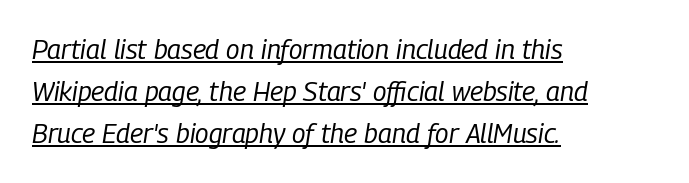
If you drew a ruler down the left edge, every line would touch it. Italic: yes, the glyphs are oblique. The string is rendered with underlining switched on. Normally led — the rows are evenly, conventionally spaced. Spacing between characters is what you'd get straight out of the box. The face looks like a standard text weight, possibly lighter.
